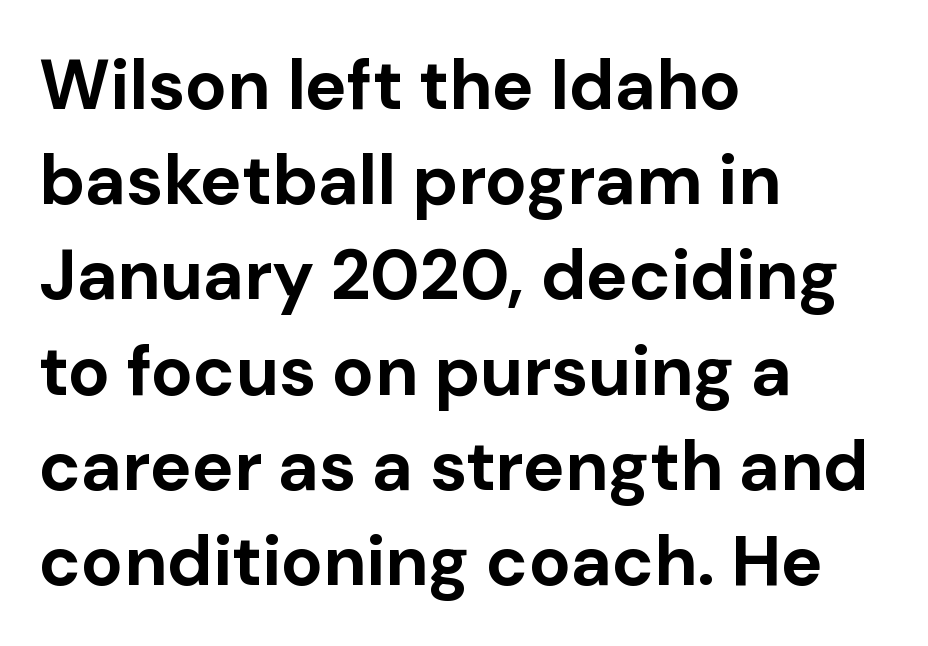
Is this a fixed-width face? No — the glyphs have proportional, varying widths. I'd call this a sans setting — the letters go barefoot. Quick note: underline off. Style check: upright. Summary of vertical rhythm: regular, with standard interline spacing.
